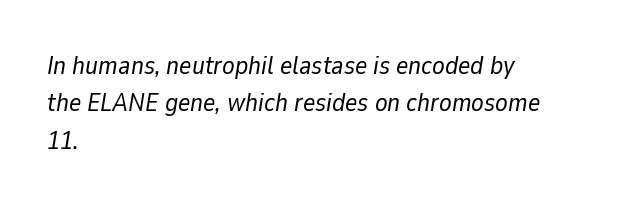
Q: Is the text bold? A: No.
Q: Is the text italic (slanted)? A: Yes, it leans right by about 9 degrees.
Q: Is the text underlined? A: No.
Q: How is the paragraph aligned? A: Left-aligned.
Q: Is the spacing between letters normal or unusually wide? A: Normal.
Q: Is the spacing between lines tight, normal or loose? A: Normal.
